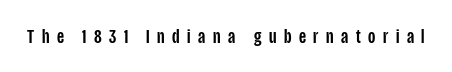
The image shows 21 px text type, upright; set unusually wide letter spacing (+0.36 em), not underlined.
